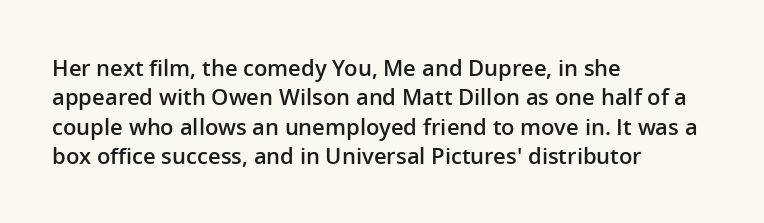
Unmarked baselines from the first word to the last. Does the copy run flush right? No — it runs flush left. Every stem runs plumb, perpendicular to the baseline. Each glyph is drawn with semibold strokes, heavier than normal yet not fully bold. The rendering keeps characters at their native spacing.
